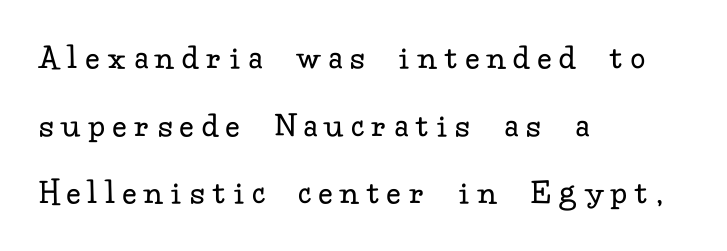
The image shows 36 px regular-weight serif type, upright; set left-aligned, line spacing 1.88x, unusually wide letter spacing (+0.25 em), not underlined; low stroke contrast and a small x-height.
